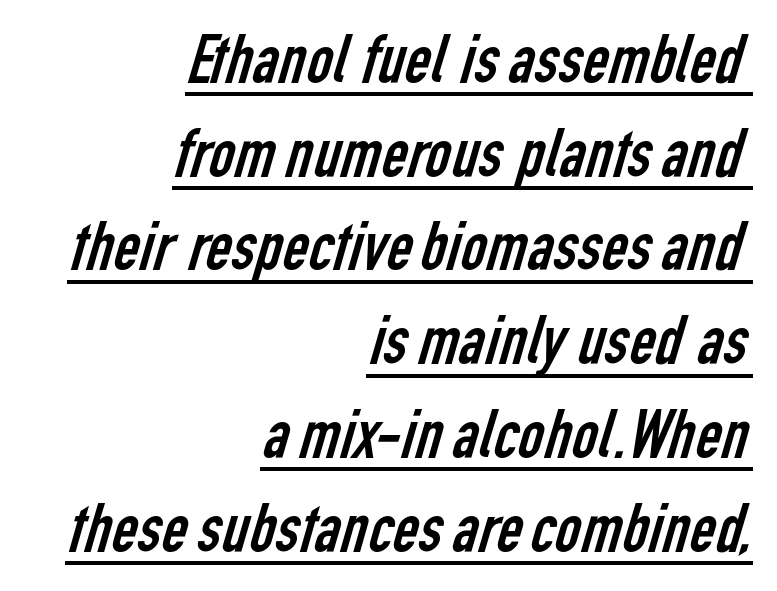
Q: Is the text bold? A: No.
Q: Is the typeface a serif or a sans-serif typeface? A: Sans-serif.
Q: Is the text underlined? A: Yes.
Q: How is the paragraph aligned? A: Right-aligned.
Q: Is the spacing between letters normal or unusually wide? A: Normal.
Q: Is the spacing between lines tight, normal or loose? A: Normal.
Q: Width (condensed, normal, or wide)? A: Condensed.
Q: Stroke contrast? A: Low.
Q: x-height? A: Medium.
Q: Monospaced? A: No.
